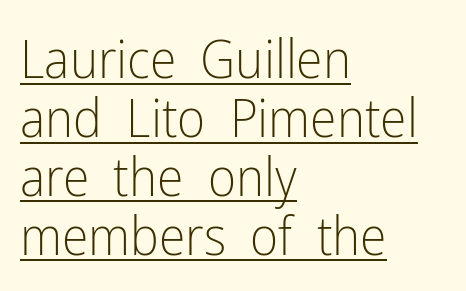
{"serif": "no", "italic": "no", "bold": "no", "weight": "light", "width": "condensed", "stroke_contrast": "low", "x_height": "medium", "monospaced": "no", "underline": "yes", "align": "left", "line_spacing": "tight", "line_spacing_ratio": 1.09, "letter_spacing": "normal", "letter_spacing_em": 0.0, "glyph_px": 54}
